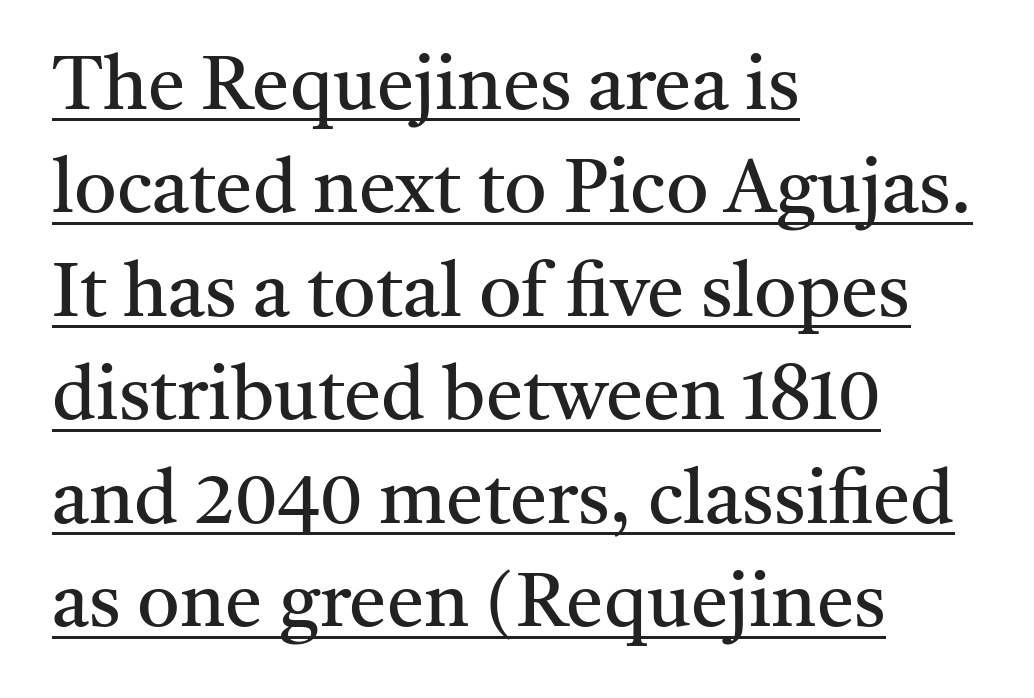
Q: Is the text bold? A: No.
Q: Is the text italic (slanted)? A: No, it is upright.
Q: Is the typeface a serif or a sans-serif typeface? A: Serif.
Q: Is the text underlined? A: Yes.
Q: How is the paragraph aligned? A: Left-aligned.
Q: Is the spacing between letters normal or unusually wide? A: Normal.
Q: Is the spacing between lines tight, normal or loose? A: Normal.
Q: Width (condensed, normal, or wide)? A: Normal.
Q: Stroke contrast? A: Medium.
Q: x-height? A: Medium.
Q: Monospaced? A: No.
